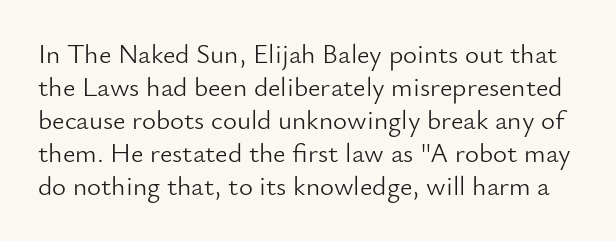
{"italic": "no", "bold": "no", "underline": "no", "line_spacing_ratio": 1.22, "letter_spacing": "normal", "letter_spacing_em": 0.0, "glyph_px": 27}
